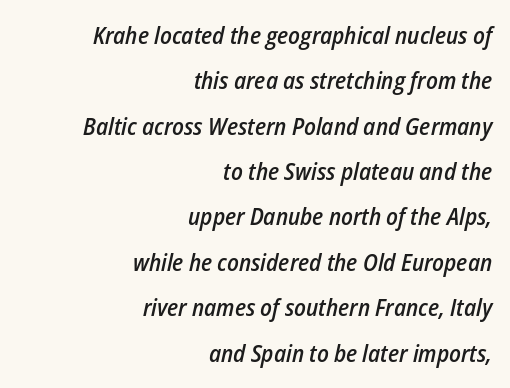
The image shows 24 px text type, italic (leaning right); set right-aligned, line spacing 1.89x, normal letter spacing, not underlined.
